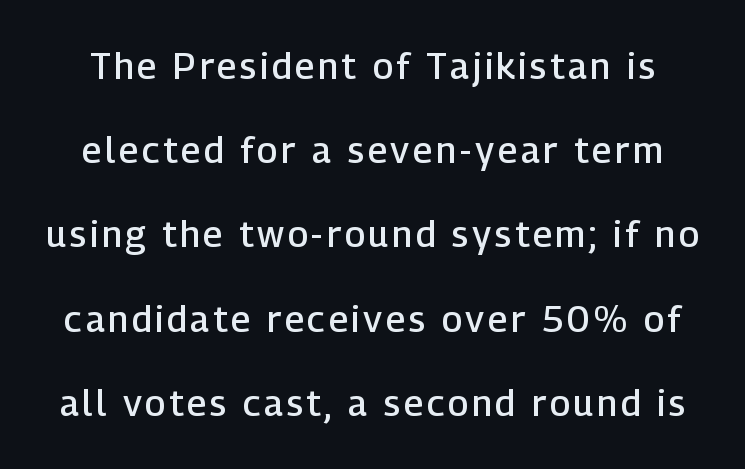
{"serif": "no", "italic": "no", "bold": "semi", "weight": "semibold", "width": "normal", "stroke_contrast": "low", "x_height": "medium", "monospaced": "no", "underline": "no", "line_spacing": "loose", "line_spacing_ratio": 2.34, "glyph_px": 36}
